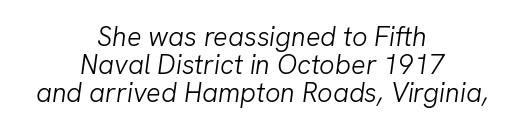
The image shows 27 px text type, italic (leaning right); set centered, tight line spacing (1.04x), normal letter spacing, not underlined.
